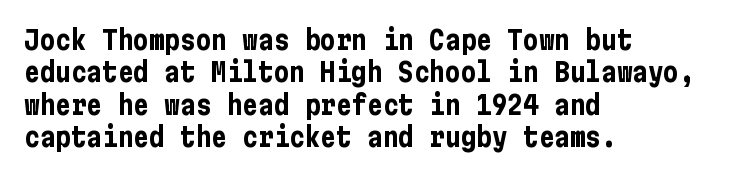
{"italic": "no", "bold": "yes", "underline": "no", "align": "left", "line_spacing": "normal", "line_spacing_ratio": 1.25, "letter_spacing": "normal", "letter_spacing_em": 0.0, "glyph_px": 26}
